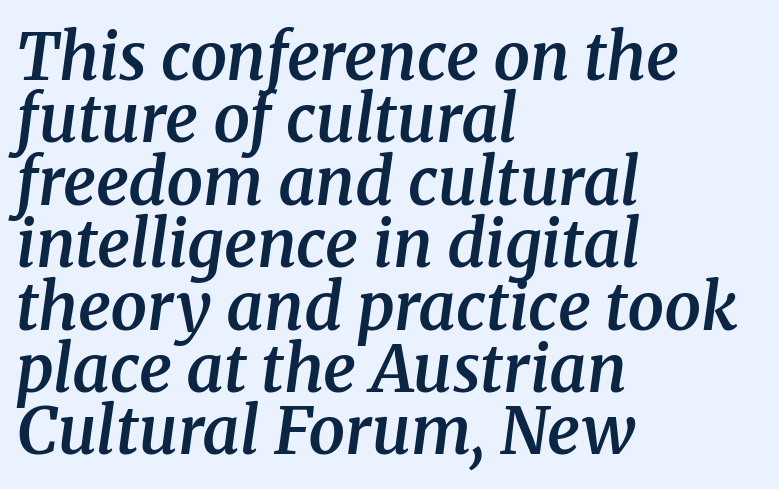
Q: Is the text bold? A: Semi-bold.
Q: Is the text italic (slanted)? A: Yes, it leans right by about 8 degrees.
Q: Is the typeface a serif or a sans-serif typeface? A: Serif.
Q: Is the text underlined? A: No.
Q: How is the paragraph aligned? A: Left-aligned.
Q: Is the spacing between letters normal or unusually wide? A: Normal.
Q: Is the spacing between lines tight, normal or loose? A: Tight.
Q: Width (condensed, normal, or wide)? A: Normal.
Q: Stroke contrast? A: Medium.
Q: x-height? A: Medium.
Q: Monospaced? A: No.
